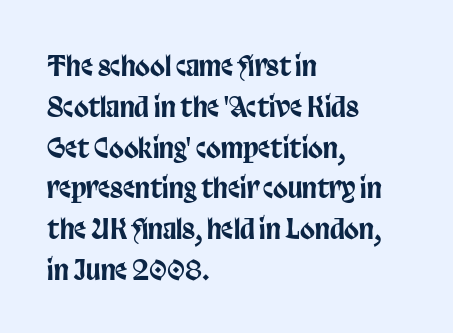
{"italic": "no", "underline": "no", "align": "left", "line_spacing": "normal", "line_spacing_ratio": 1.51, "letter_spacing": "normal", "letter_spacing_em": 0.0, "glyph_px": 27}
